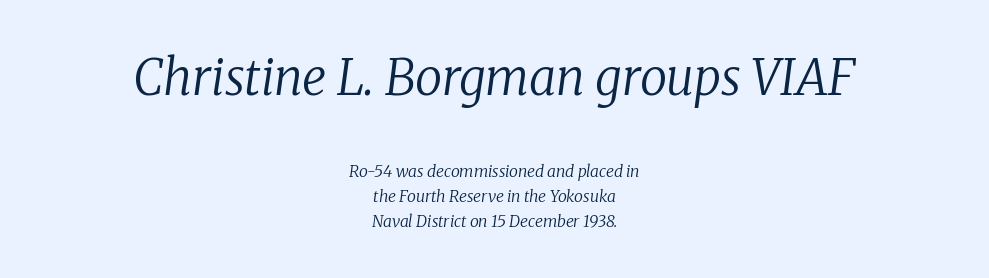
{"serif": "yes", "italic": "yes", "lean": "right", "slant_degrees": 8, "bold": "no", "weight": "regular", "width": "normal", "stroke_contrast": "low", "x_height": "medium", "monospaced": "no", "underline": "no", "align": "center", "line_spacing": "normal", "line_spacing_ratio": 1.55, "letter_spacing": "normal", "letter_spacing_em": 0.0, "larger_block": "first", "size_ratio": 3.06, "glyph_px": 49}
